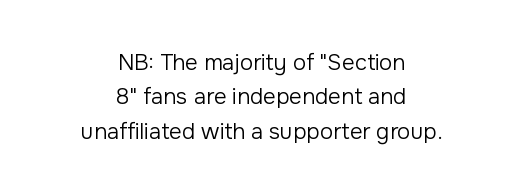
The image shows 22 px text type, upright; set centered, normal line spacing (1.56x), normal letter spacing, not underlined.
